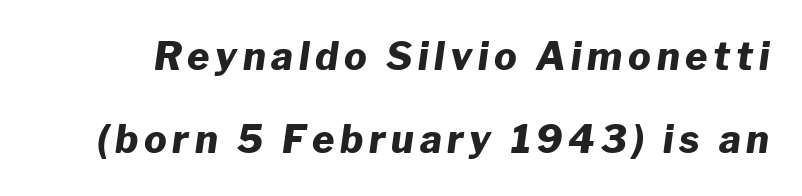
Q: Is the text bold? A: Yes.
Q: Is the text italic (slanted)? A: Yes, it leans right by about 8 degrees.
Q: Is the text underlined? A: No.
Q: Is the spacing between lines tight, normal or loose? A: Loose.
Q: Width (condensed, normal, or wide)? A: Normal.
Q: Stroke contrast? A: Low.
Q: x-height? A: Medium.
Q: Monospaced? A: No.
